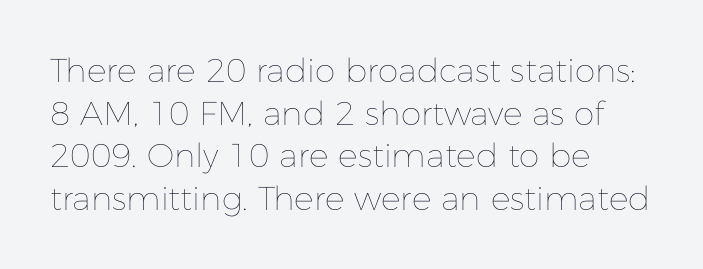
Looks like regular typesetting: each glyph gets only the width it needs. Characters follow at the spacing the type designer built in. This is not heavy type; no bold has been used. The leading is moderate, giving the passage an even texture.
